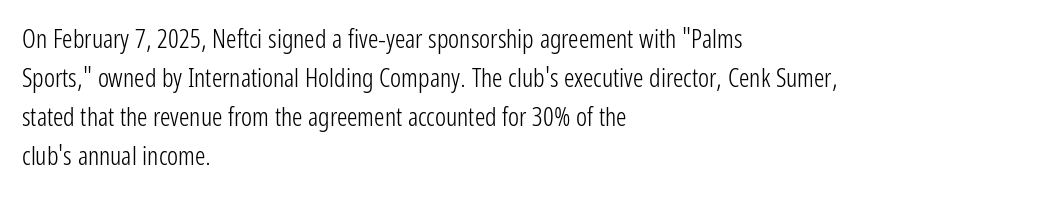
Q: Is the text bold? A: No.
Q: Is the text italic (slanted)? A: No, it is upright.
Q: Is the text underlined? A: No.
Q: How is the paragraph aligned? A: Left-aligned.
Q: Is the spacing between letters normal or unusually wide? A: Normal.
Q: Is the spacing between lines tight, normal or loose? A: Normal.
